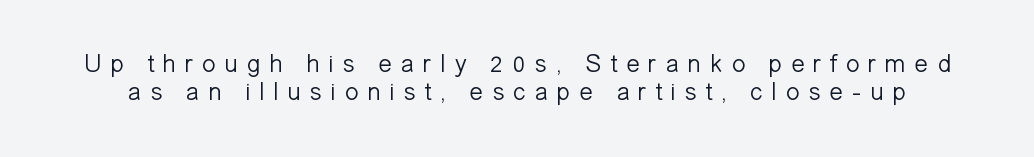
Q: Is the text bold? A: No.
Q: Is the text italic (slanted)? A: No, it is upright.
Q: Is the text underlined? A: No.
Q: Is the spacing between letters normal or unusually wide? A: Unusually wide.
Q: Is the spacing between lines tight, normal or loose? A: Tight.
